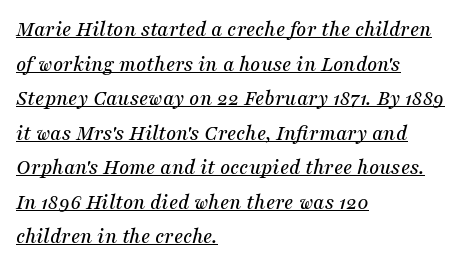
{"italic": "yes", "lean": "right", "slant_degrees": 16, "underline": "yes", "align": "left", "line_spacing": "normal", "line_spacing_ratio": 1.57, "letter_spacing": "normal", "letter_spacing_em": 0.0, "glyph_px": 22}
